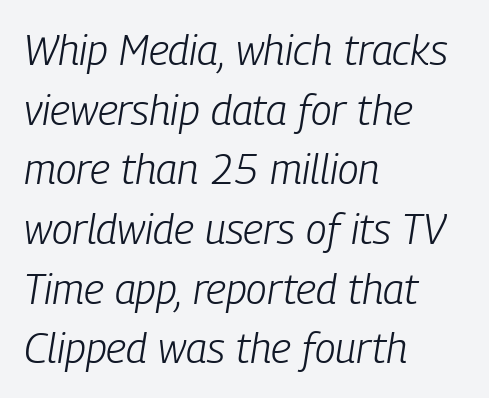
Q: Is the text bold? A: No.
Q: Is the text italic (slanted)? A: Yes, it leans right by about 9 degrees.
Q: Is the text underlined? A: No.
Q: How is the paragraph aligned? A: Left-aligned.
Q: Is the spacing between letters normal or unusually wide? A: Normal.
Q: Is the spacing between lines tight, normal or loose? A: Normal.
Q: Width (condensed, normal, or wide)? A: Condensed.
Q: Stroke contrast? A: Low.
Q: x-height? A: Medium.
Q: Monospaced? A: No.
